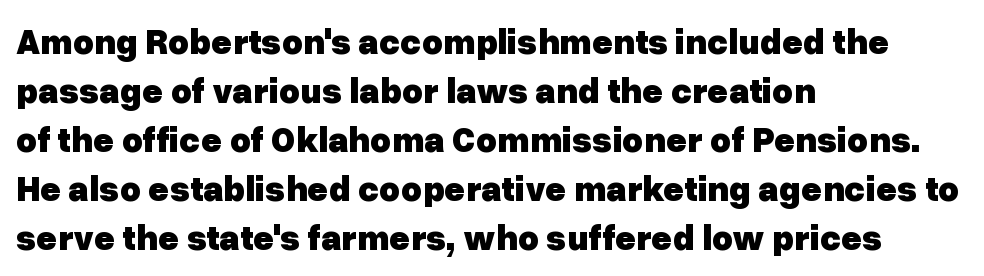
The lines are quadded left. The leading is moderate, giving the passage an even texture. Strong, thick strokes mark this as bold type. A typesetter would label this face a sans.
